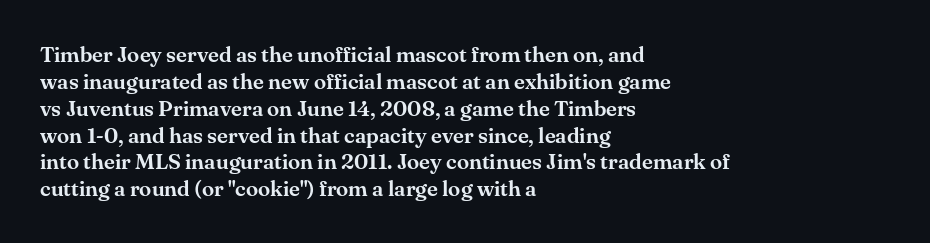
The image shows 22 px text type, upright; set left-aligned, line spacing 1.22x, normal letter spacing, not underlined.
